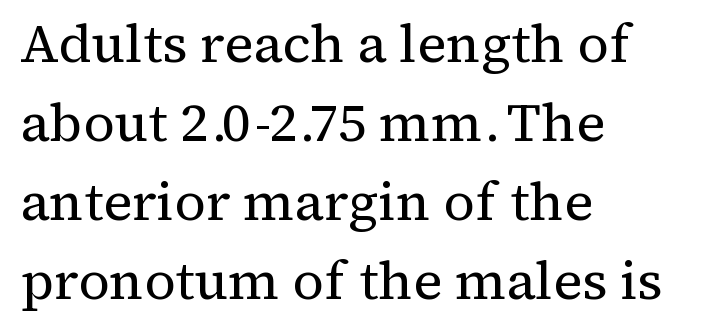
In terms of posture, this sample is upright. A typesetter would call this proportional, since set widths differ per character. Successive baselines arrive at the customary interval. Glance below the letters and you will spot only blank space.
